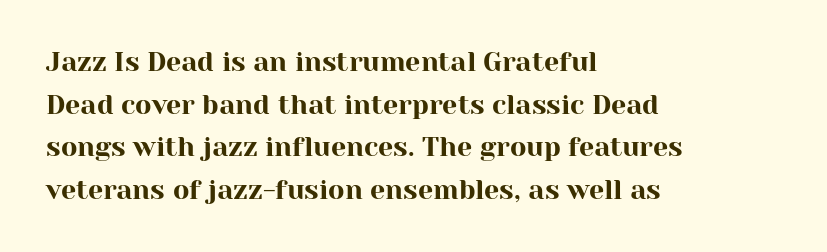
Q: Is the text italic (slanted)? A: No, it is upright.
Q: Is the text underlined? A: No.
Q: How is the paragraph aligned? A: Left-aligned.
Q: Is the spacing between letters normal or unusually wide? A: Normal.
Q: Is the spacing between lines tight, normal or loose? A: Normal.
